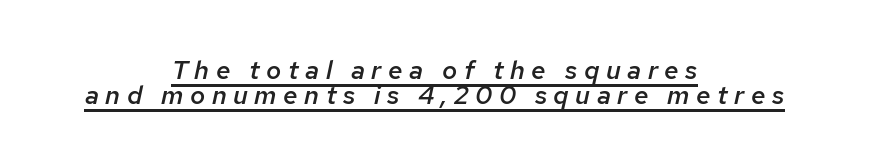
The image shows 26 px text type, italic (leaning right); set centered, tight line spacing (0.95x), unusually wide letter spacing (+0.25 em), underlined.
